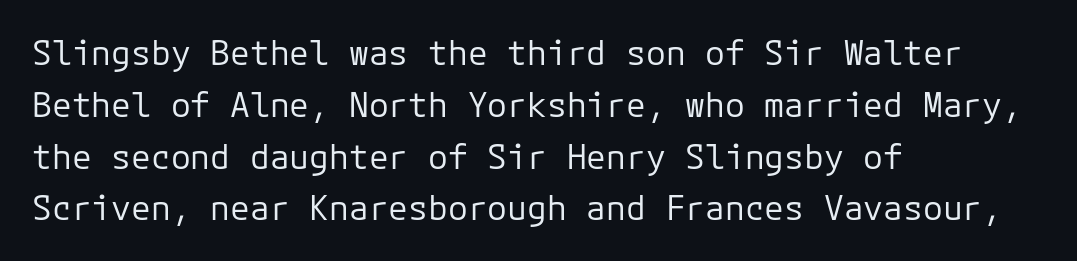
The image shows 33 px regular-weight sans-serif type, upright, monospaced; set left-aligned, normal line spacing (1.57x), normal letter spacing, not underlined; low stroke contrast and a medium x-height.
